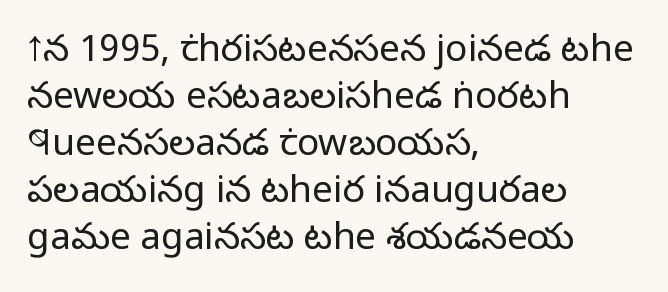
The image shows 37 px light sans-serif type, upright; set left-aligned, normal line spacing (1.27x), normal letter spacing, not underlined; low stroke contrast and a medium x-height.
